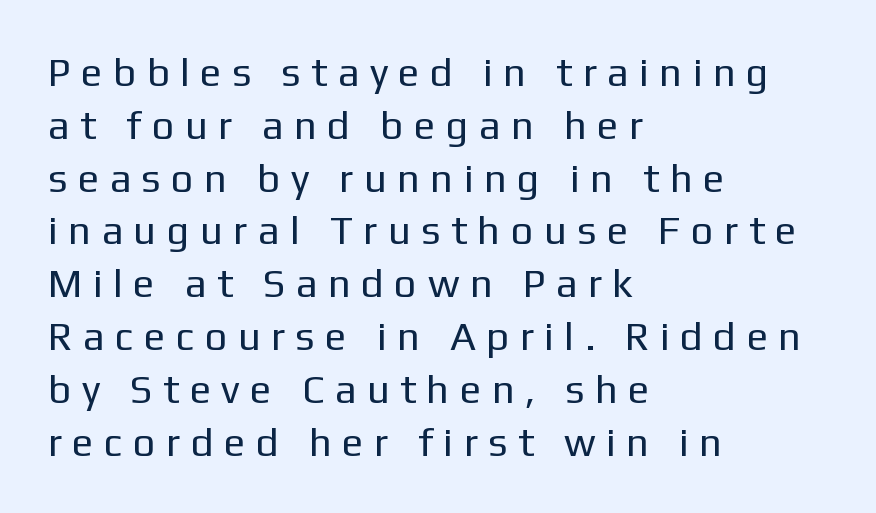
A bare baseline throughout the passage. The letters look calm and open, with moderate or lighter stems. Rows of type keep a routine distance in the vertical direction. The type family on display is of the sans-serif kind. In terms of posture, this sample is upright.
